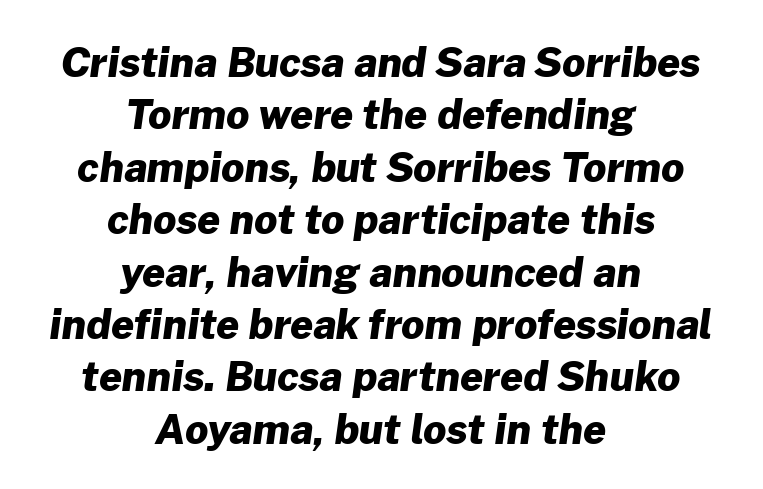
The baseline area is clear. The designer left line spacing at the default. Strokes here are thick enough to call this a true bold. Varying glyph widths throughout — classic text-font behaviour. The face used here is rendered with its standard letterfit.
